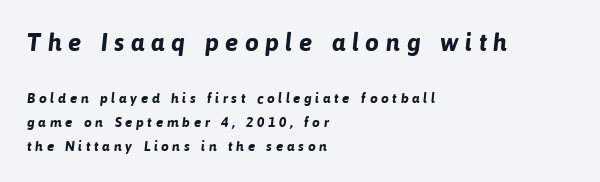
This sample keeps an unexceptional amount of space between lines. How are the letters spaced? Widely, with obvious added tracking. Block one is the big one; block two sits smaller underneath. Descenders hang freely into open space. The lines are quadded left.
